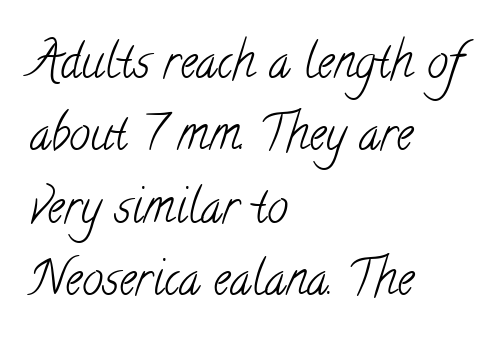
The image shows 47 px light, condensed serif type; set left-aligned, normal line spacing (1.54x), normal letter spacing, not underlined; low stroke contrast and a small x-height.
